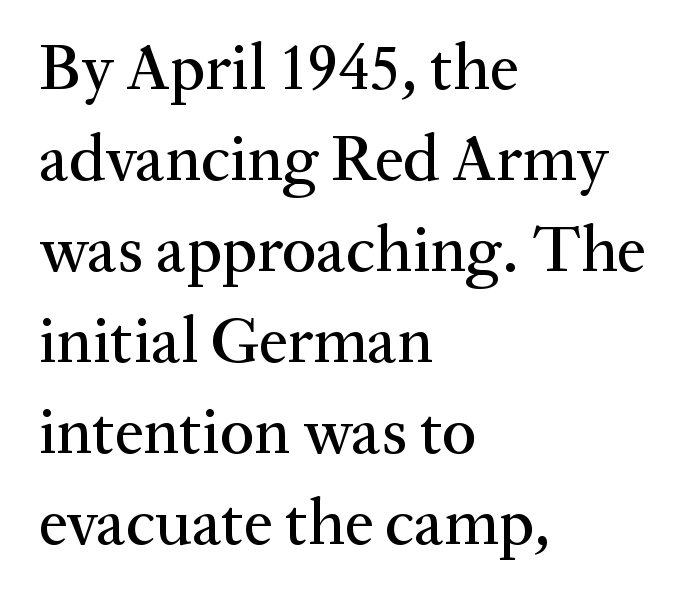
The image shows 65 px serif type, upright; set left-aligned, normal line spacing (1.4x), normal letter spacing, not underlined; medium stroke contrast and a medium x-height.
